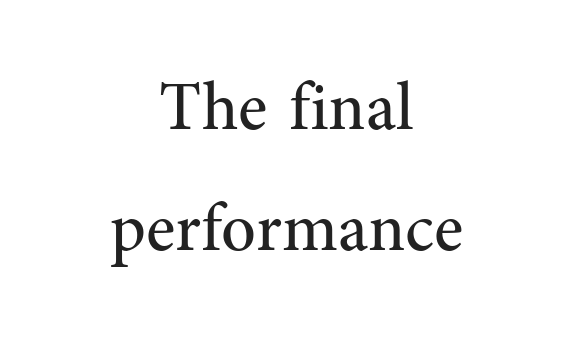
{"serif": "yes", "italic": "no", "bold": "no", "weight": "regular", "width": "normal", "stroke_contrast": "medium", "x_height": "medium", "monospaced": "no", "underline": "no", "align": "center", "line_spacing_ratio": 1.78, "letter_spacing": "normal", "letter_spacing_em": 0.0, "glyph_px": 68}
